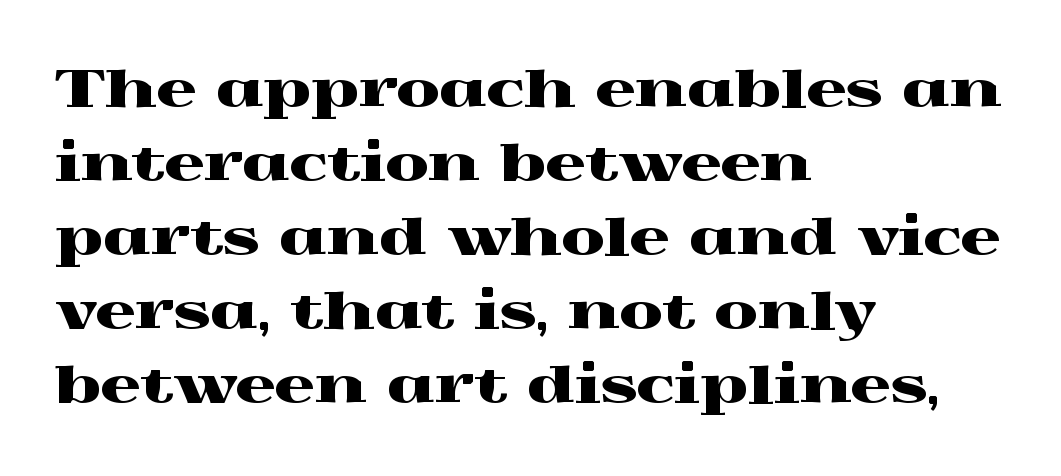
This rendering features lettering with no underline. A serif font was chosen for this passage. Baseline-to-baseline distance is the conventional proportion of letter height. The axis of the letterforms is exactly vertical. In CSS terms this would be text-align: left.
